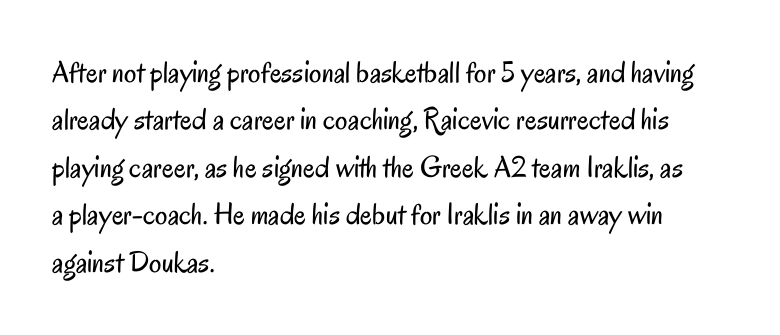
{"serif": "no", "italic": "no", "bold": "no", "weight": "regular", "width": "condensed", "stroke_contrast": "low", "x_height": "small", "monospaced": "no", "underline": "no", "align": "left", "line_spacing": "normal", "line_spacing_ratio": 1.53, "letter_spacing": "normal", "letter_spacing_em": 0.0, "glyph_px": 31}
